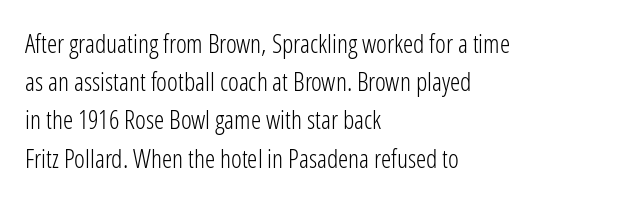
Q: Is the text bold? A: No.
Q: Is the text italic (slanted)? A: No, it is upright.
Q: Is the text underlined? A: No.
Q: How is the paragraph aligned? A: Left-aligned.
Q: Is the spacing between letters normal or unusually wide? A: Normal.
Q: Is the spacing between lines tight, normal or loose? A: Normal.
